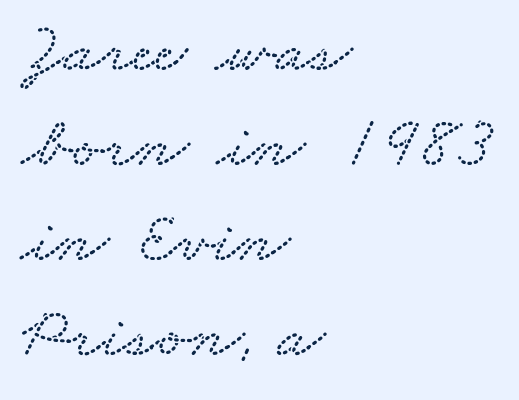
{"width": "wide", "stroke_contrast": "low", "x_height": "small", "monospaced": "no", "underline": "no", "align": "left", "line_spacing": "normal", "line_spacing_ratio": 1.34, "letter_spacing": "normal", "letter_spacing_em": 0.0, "glyph_px": 71}
